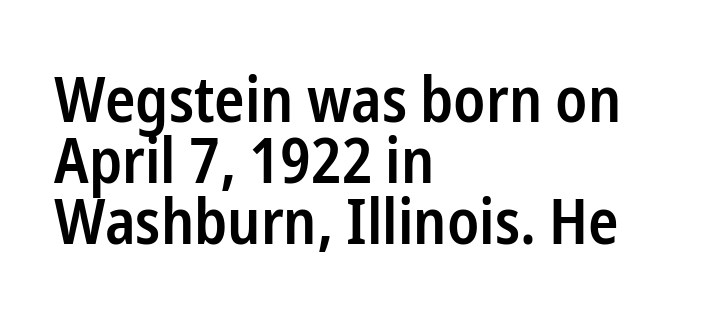
The image shows 63 px semibold, condensed sans-serif type, upright; set left-aligned, tight line spacing (0.97x), normal letter spacing, not underlined; low stroke contrast and a medium x-height.
